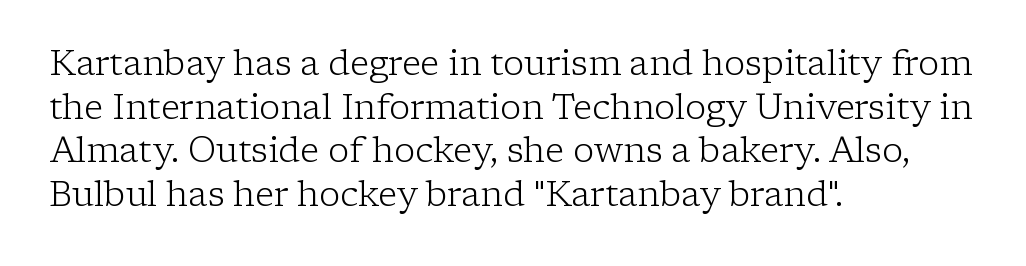
The image shows 35 px light serif type, upright; set left-aligned, normal line spacing (1.25x), normal letter spacing, not underlined; low stroke contrast and a medium x-height.
